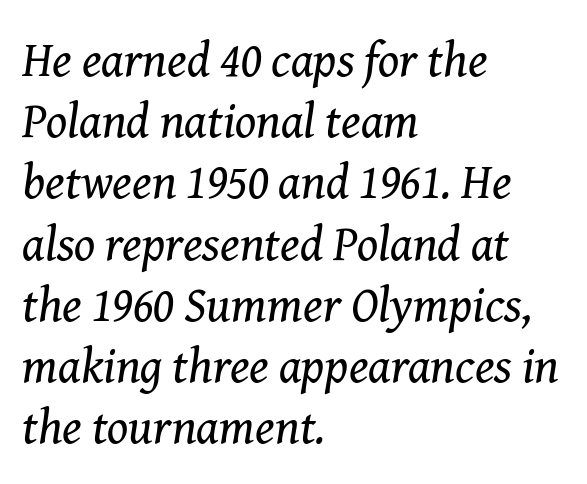
{"serif": "yes", "italic": "yes", "lean": "right", "slant_degrees": 8, "bold": "no", "weight": "regular", "width": "normal", "stroke_contrast": "medium", "x_height": "medium", "monospaced": "no", "underline": "no", "align": "left", "line_spacing": "normal", "line_spacing_ratio": 1.25, "letter_spacing": "normal", "letter_spacing_em": 0.0, "glyph_px": 49}
